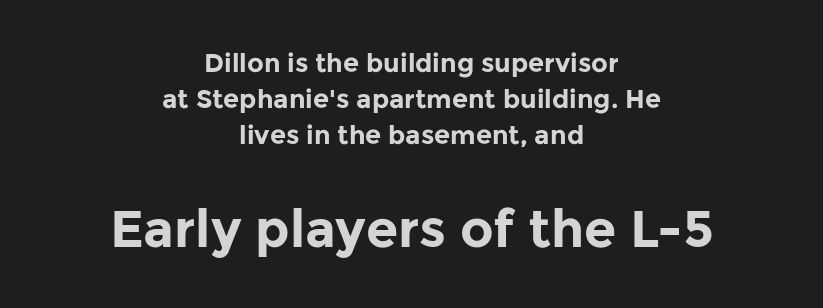
{"serif": "no", "italic": "no", "bold": "yes", "weight": "bold", "width": "normal", "stroke_contrast": "low", "x_height": "medium", "monospaced": "no", "underline": "no", "align": "center", "line_spacing": "normal", "line_spacing_ratio": 1.39, "letter_spacing": "normal", "letter_spacing_em": 0.0, "larger_block": "second", "size_ratio": 2.0, "glyph_px": 52}
